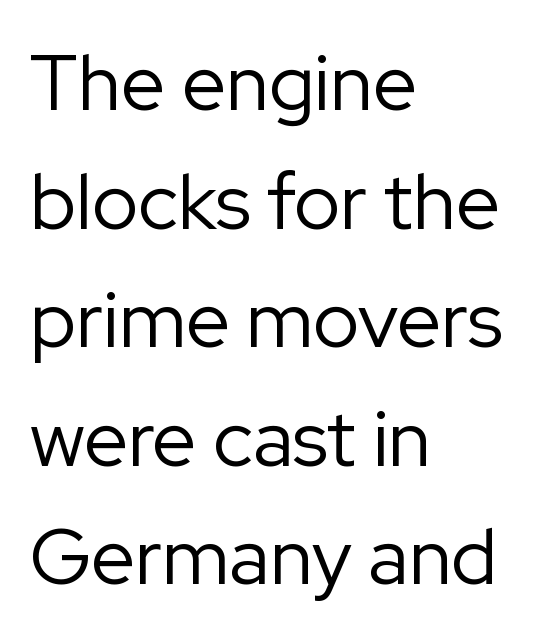
Q: Is the text bold? A: No.
Q: Is the text italic (slanted)? A: No, it is upright.
Q: Is the typeface a serif or a sans-serif typeface? A: Sans-serif.
Q: Is the text underlined? A: No.
Q: How is the paragraph aligned? A: Left-aligned.
Q: Is the spacing between letters normal or unusually wide? A: Normal.
Q: Is the spacing between lines tight, normal or loose? A: Normal.
Q: Width (condensed, normal, or wide)? A: Normal.
Q: Stroke contrast? A: Low.
Q: x-height? A: Medium.
Q: Monospaced? A: No.
